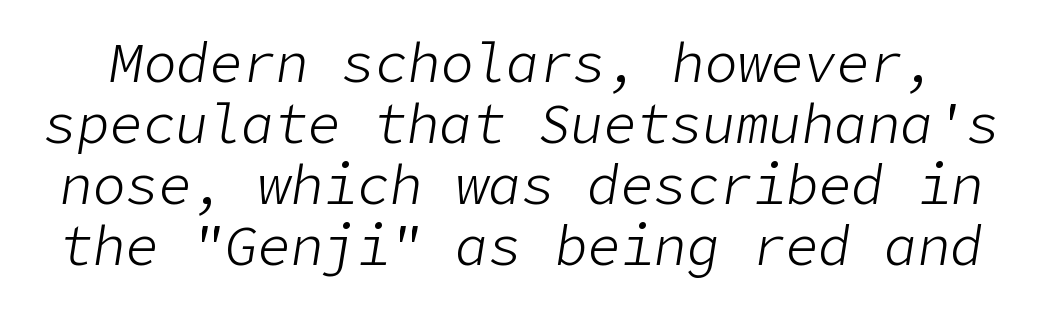
The image shows 55 px light type, italic (leaning right); set tight line spacing (1.11x), normal letter spacing, not underlined; low stroke contrast and a medium x-height.
